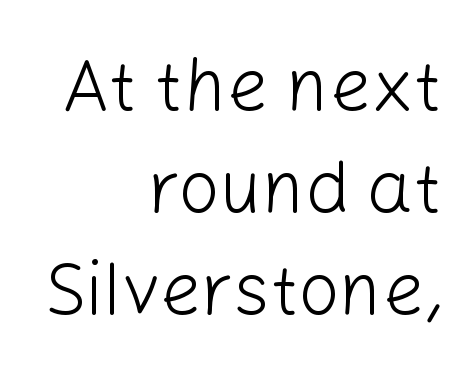
Q: Is the text bold? A: No.
Q: Is the text italic (slanted)? A: No, it is upright.
Q: Is the typeface a serif or a sans-serif typeface? A: Sans-serif.
Q: Is the text underlined? A: No.
Q: How is the paragraph aligned? A: Right-aligned.
Q: Is the spacing between letters normal or unusually wide? A: Normal.
Q: Is the spacing between lines tight, normal or loose? A: Normal.
Q: Width (condensed, normal, or wide)? A: Normal.
Q: Stroke contrast? A: Low.
Q: x-height? A: Medium.
Q: Monospaced? A: No.
